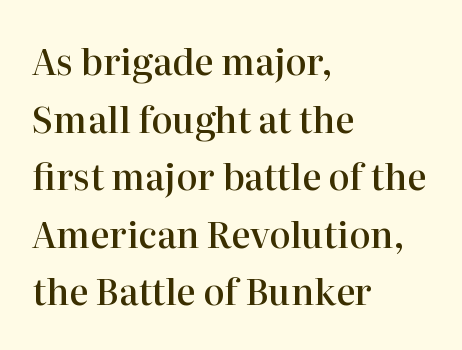
{"serif": "yes", "italic": "no", "bold": "semi", "weight": "semibold", "width": "normal", "stroke_contrast": "high", "x_height": "medium", "monospaced": "no", "underline": "no", "align": "left", "line_spacing": "normal", "line_spacing_ratio": 1.6, "letter_spacing": "normal", "letter_spacing_em": 0.0, "glyph_px": 36}
